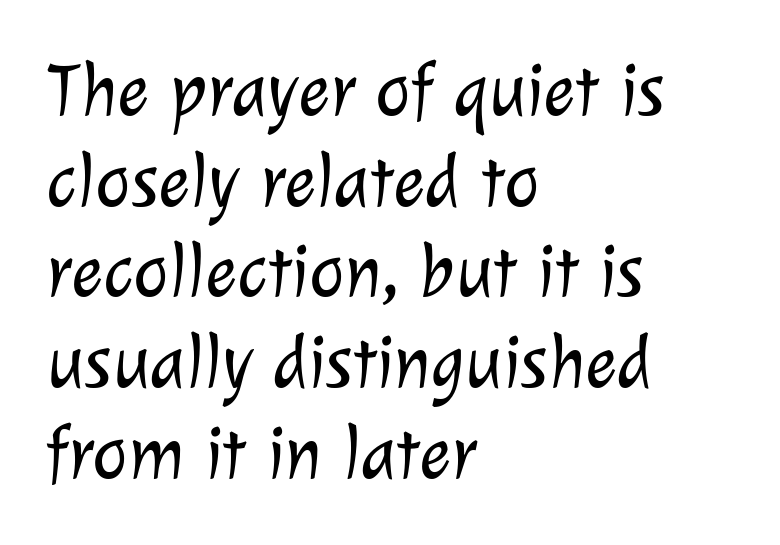
Every row of glyphs begins at an identical x-position on the left. On a weight scale, this lands at 450 or below. Here the designer chose a conventional face with non-uniform glyph widths. Descenders hang freely into open space. Letterform terminals end flat and unadorned throughout the passage. This rendering leaves character spacing at its baseline value.
